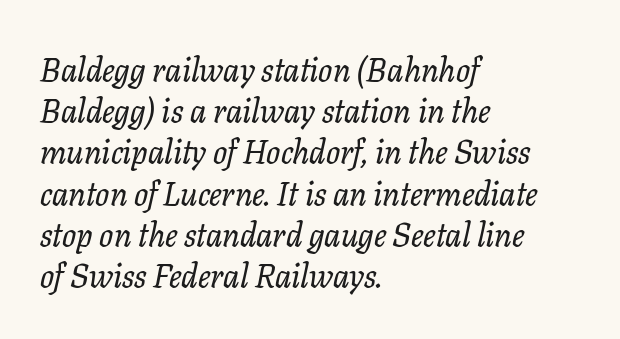
{"serif": "yes", "italic": "yes", "lean": "right", "slant_degrees": 11, "width": "normal", "stroke_contrast": "low", "x_height": "medium", "monospaced": "no", "underline": "no", "align": "left", "line_spacing": "normal", "line_spacing_ratio": 1.25, "letter_spacing": "normal", "letter_spacing_em": 0.0, "glyph_px": 33}
